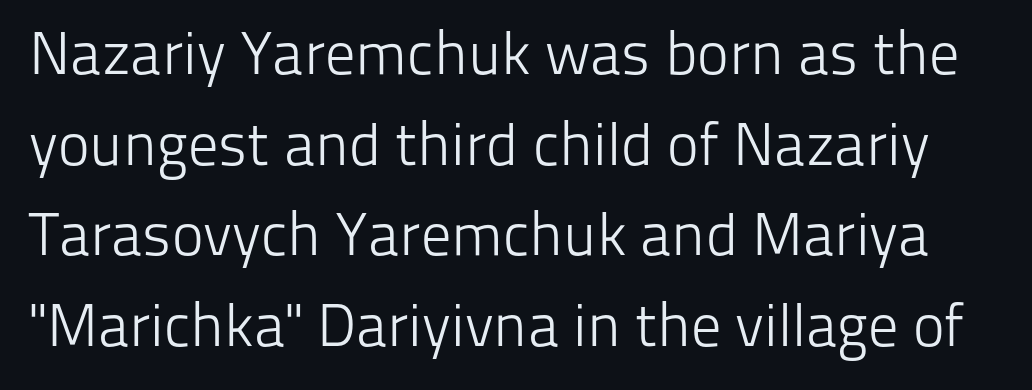
{"serif": "no", "italic": "no", "bold": "no", "weight": "light", "width": "normal", "stroke_contrast": "low", "x_height": "medium", "monospaced": "no", "underline": "no", "line_spacing": "normal", "line_spacing_ratio": 1.51, "letter_spacing": "normal", "letter_spacing_em": 0.0, "glyph_px": 60}
